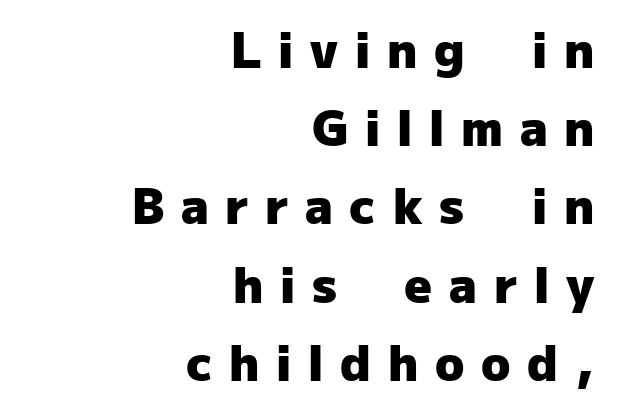
Q: Is the text bold? A: Yes.
Q: Is the text italic (slanted)? A: No, it is upright.
Q: Is the typeface a serif or a sans-serif typeface? A: Sans-serif.
Q: Is the text underlined? A: No.
Q: How is the paragraph aligned? A: Right-aligned.
Q: Is the spacing between letters normal or unusually wide? A: Unusually wide.
Q: Is the spacing between lines tight, normal or loose? A: Normal.
Q: Width (condensed, normal, or wide)? A: Normal.
Q: Stroke contrast? A: Low.
Q: x-height? A: Medium.
Q: Monospaced? A: No.
